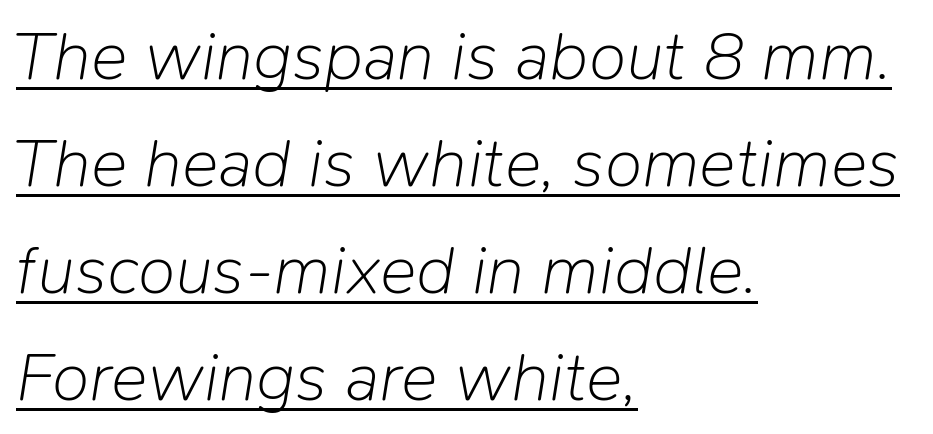
Q: Is the text bold? A: No.
Q: Is the text italic (slanted)? A: Yes, it leans right by about 9 degrees.
Q: Is the text underlined? A: Yes.
Q: How is the paragraph aligned? A: Left-aligned.
Q: Is the spacing between letters normal or unusually wide? A: Normal.
Q: Is the spacing between lines tight, normal or loose? A: Normal.
Q: Width (condensed, normal, or wide)? A: Normal.
Q: Stroke contrast? A: Low.
Q: x-height? A: Medium.
Q: Monospaced? A: No.
